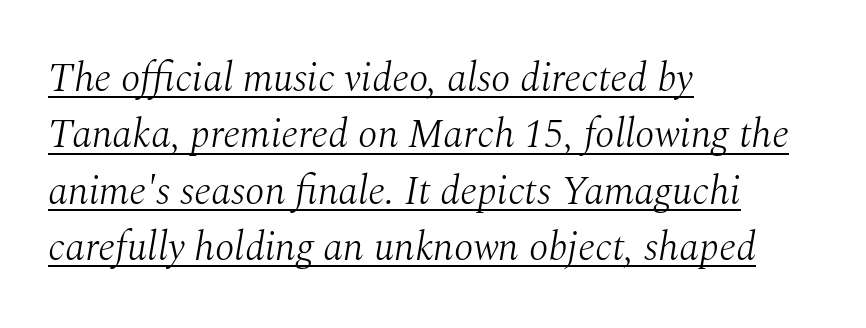
The image shows 40 px light serif type, italic (leaning right); set left-aligned, normal line spacing (1.41x), normal letter spacing, underlined; medium stroke contrast and a medium x-height.
